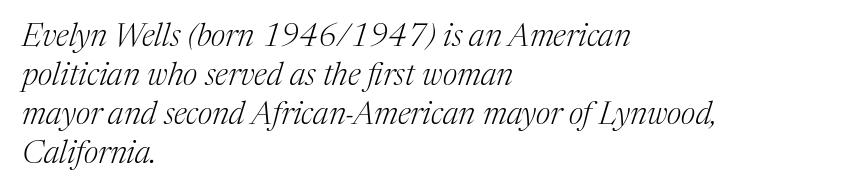
{"serif": "yes", "italic": "yes", "lean": "right", "slant_degrees": 17, "bold": "no", "weight": "light", "width": "normal", "stroke_contrast": "medium", "x_height": "medium", "monospaced": "no", "underline": "no", "align": "left", "line_spacing_ratio": 1.22, "letter_spacing": "normal", "letter_spacing_em": 0.0, "glyph_px": 32}
